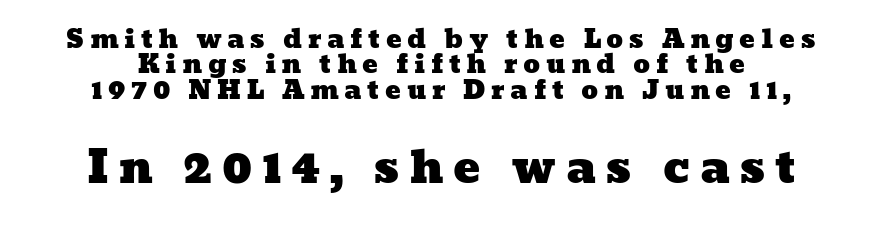
These lines stack symmetrically, like a column narrowing and widening about its center. There is plenty of visible air inserted between adjacent glyphs. These two chunks differ in scale, with the bottom chunk taking the larger measure. Has an underline been added? It has not. Quick note: interline space is minimal. Spacing verdict: proportional, widths tailored to each character.
